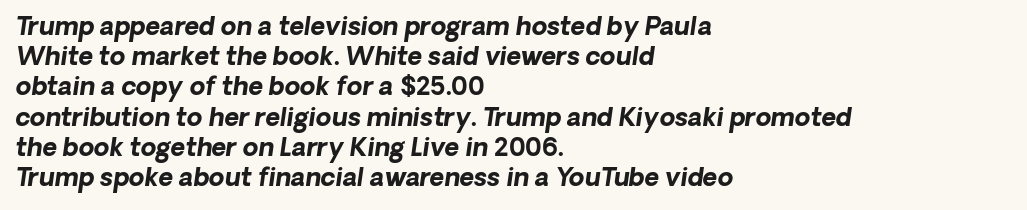
Default kerning and tracking; the words read as compact shapes. The text block is weighted toward the left margin, trailing off unevenly rightward. Only glyphs here, with clear space below each row. Pretty heavy lettering here — definitely bold.
